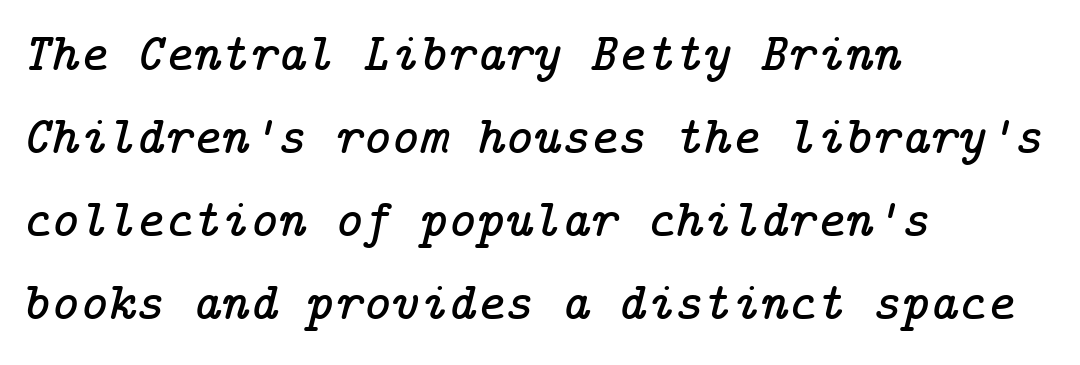
Q: Is the text italic (slanted)? A: Yes, it leans right by about 14 degrees.
Q: Is the typeface a serif or a sans-serif typeface? A: Serif.
Q: Is the text underlined? A: No.
Q: How is the paragraph aligned? A: Left-aligned.
Q: Is the spacing between letters normal or unusually wide? A: Normal.
Q: Is the spacing between lines tight, normal or loose? A: Normal.
Q: Width (condensed, normal, or wide)? A: Normal.
Q: Stroke contrast? A: Low.
Q: x-height? A: Medium.
